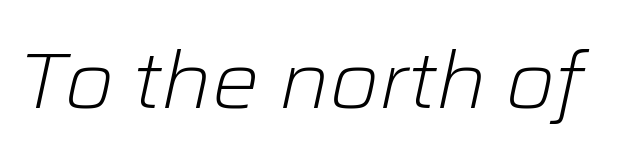
Spacing between characters is what you'd get straight out of the box. Plain, unruled lines of type. The font's italic variant was chosen for this text. Summary of weight: not heavy and not bold. This sample has the flowing, uneven cadence of proportional lettering.
